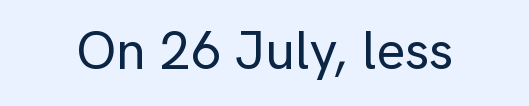
Check under the words: just untouched page. Observe the ordinary spacing: letters are neighbours, not strangers. The type family on display is of the sans-serif kind. Here the designer chose a conventional face with non-uniform glyph widths. The typography opts for an upright posture over an oblique one.
